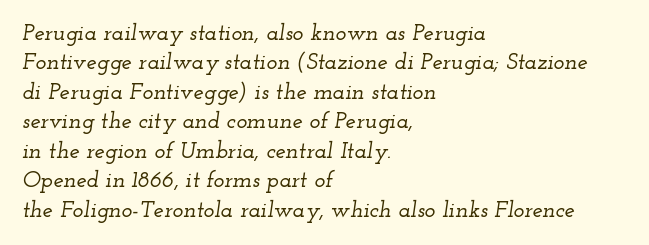
{"italic": "yes", "lean": "right", "slant_degrees": 12, "underline": "no", "align": "left", "line_spacing": "normal", "line_spacing_ratio": 1.28, "letter_spacing": "normal", "letter_spacing_em": 0.0, "glyph_px": 23}
